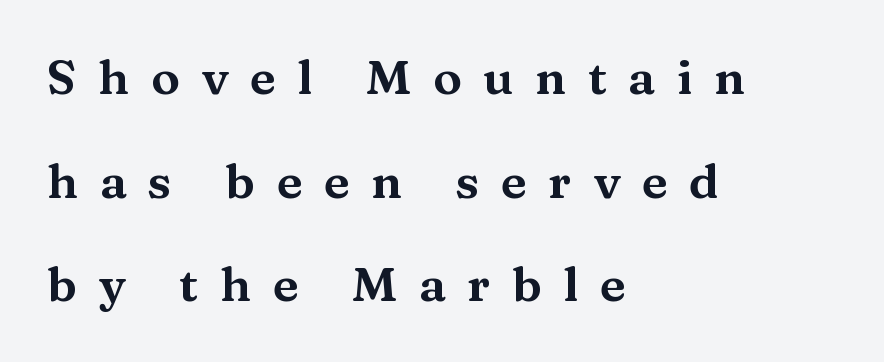
{"serif": "yes", "italic": "no", "width": "wide", "stroke_contrast": "medium", "x_height": "medium", "monospaced": "no", "underline": "no", "align": "left", "line_spacing": "loose", "line_spacing_ratio": 2.16, "letter_spacing": "wide", "letter_spacing_em": 0.45, "glyph_px": 48}
